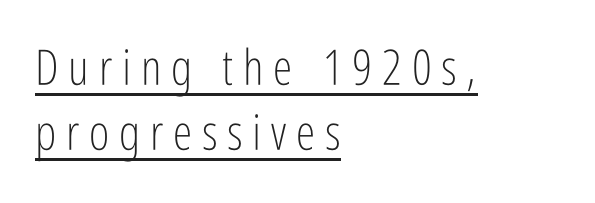
{"serif": "no", "italic": "no", "bold": "no", "weight": "light", "width": "condensed", "stroke_contrast": "low", "x_height": "medium", "monospaced": "no", "underline": "yes", "align": "left", "line_spacing": "normal", "line_spacing_ratio": 1.32, "letter_spacing": "wide", "letter_spacing_em": 0.2, "glyph_px": 49}
